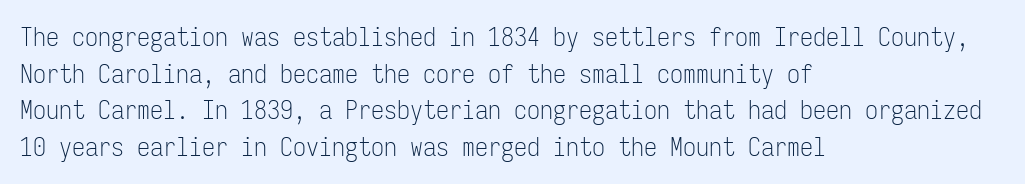
{"italic": "no", "bold": "no", "underline": "no", "align": "left", "line_spacing": "normal", "line_spacing_ratio": 1.41, "letter_spacing": "normal", "letter_spacing_em": 0.0, "glyph_px": 26}
